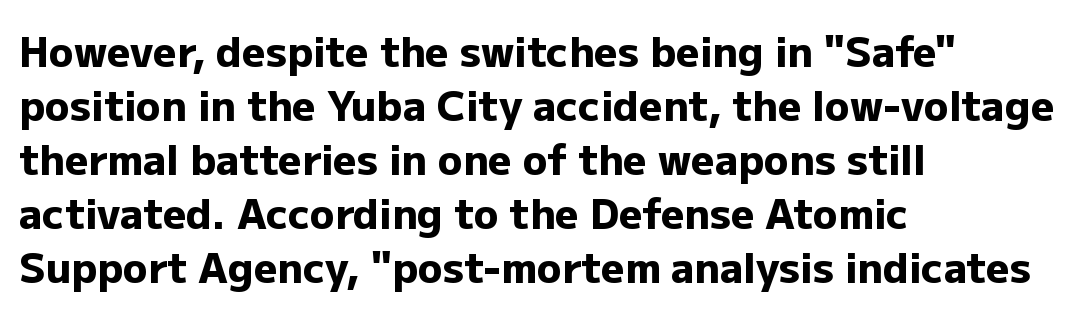
The image shows 41 px heavy sans-serif type, upright; set left-aligned, normal line spacing (1.32x), normal letter spacing, not underlined; low stroke contrast and a medium x-height.
